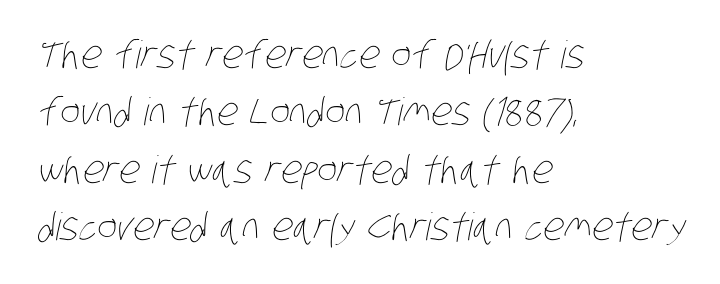
A bare baseline throughout the passage. Unbolded letterforms with no extra heft. The line-height multiplier appears to be the usual default. You could call the tracking neutral — neither tight nor loose. Notice how the passage keeps a crisp vertical edge on the left only.
